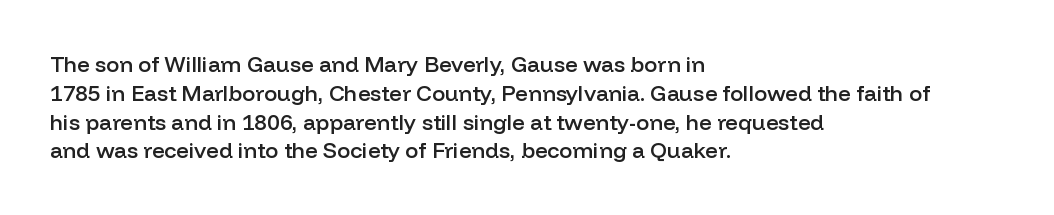
The image shows 22 px text type, upright; set left-aligned, normal line spacing (1.31x), normal letter spacing, not underlined.
